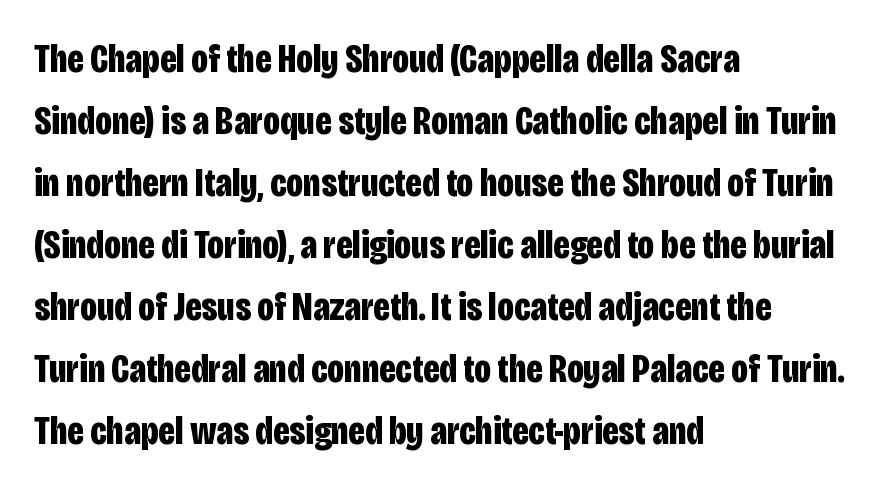
Q: Is the text bold? A: Yes.
Q: Is the text italic (slanted)? A: No, it is upright.
Q: Is the typeface a serif or a sans-serif typeface? A: Sans-serif.
Q: Is the text underlined? A: No.
Q: How is the paragraph aligned? A: Left-aligned.
Q: Is the spacing between letters normal or unusually wide? A: Normal.
Q: Is the spacing between lines tight, normal or loose? A: Normal.
Q: Width (condensed, normal, or wide)? A: Condensed.
Q: Stroke contrast? A: Low.
Q: x-height? A: Large.
Q: Monospaced? A: No.
